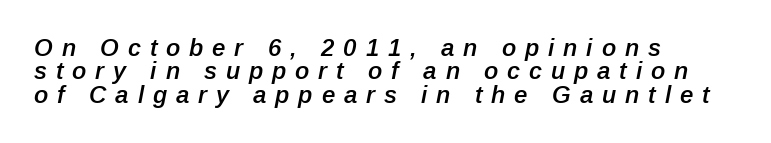
{"italic": "yes", "lean": "right", "slant_degrees": 12, "bold": "semi", "underline": "no", "align": "left", "line_spacing": "tight", "line_spacing_ratio": 0.97, "letter_spacing": "wide", "letter_spacing_em": 0.37, "glyph_px": 24}
